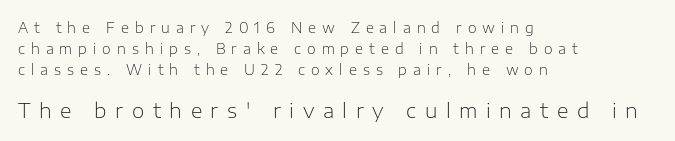
Inter-character spacing is expanded well beyond the font's built-in metrics. This reads as an unemphasized weight, regular at the heaviest. The passage shown stacks its lines at a standard gap. Whoever set this made the second block the dominant, larger element.
